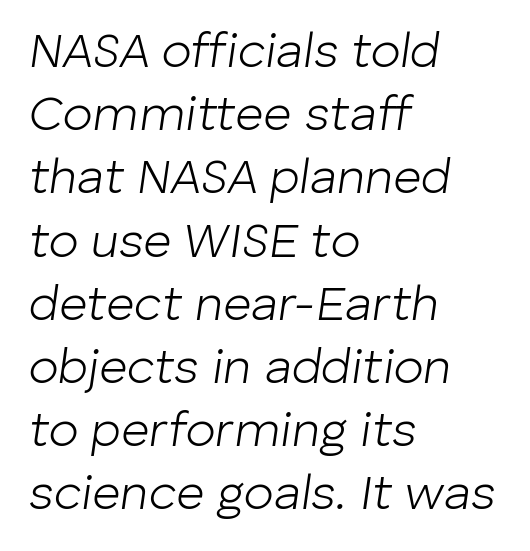
The image shows 49 px light type, italic (leaning right); set left-aligned, normal line spacing (1.29x), normal letter spacing, not underlined; low stroke contrast and a medium x-height.
